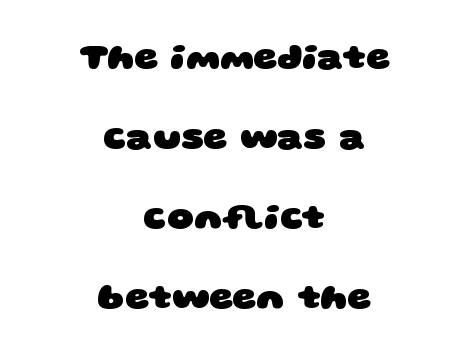
The image shows 37 px heavy, wide sans-serif type; set centered, loose line spacing (2.16x), normal letter spacing, not underlined; low stroke contrast and a large x-height.
